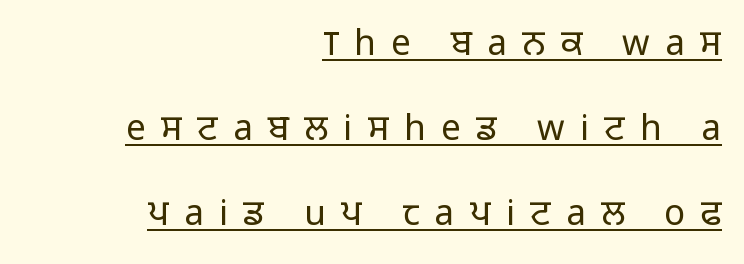
You could fit nearly another row in the gap between these rows. This rendering uses right alignment, leaving the left contour irregular. The rendering uses natural spacing where letterforms have individual widths. This sample uses expanded letter spacing, leaving extra air between glyphs. The characters display no serif detailing; their extremities are plain. The letters look calm and open, with moderate or lighter stems.
